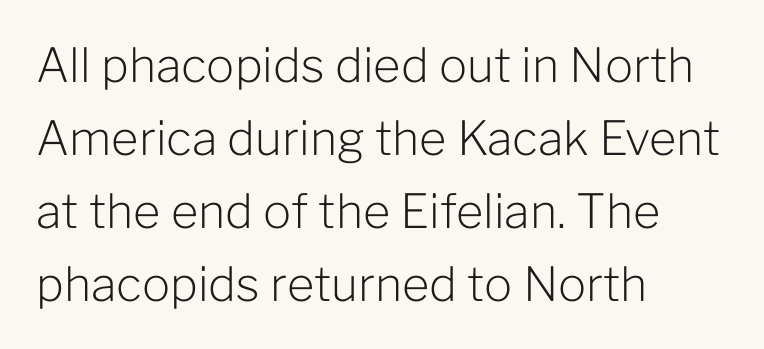
The image shows 47 px light sans-serif type, upright; set left-aligned, normal line spacing (1.55x), normal letter spacing, not underlined; low stroke contrast and a medium x-height.
